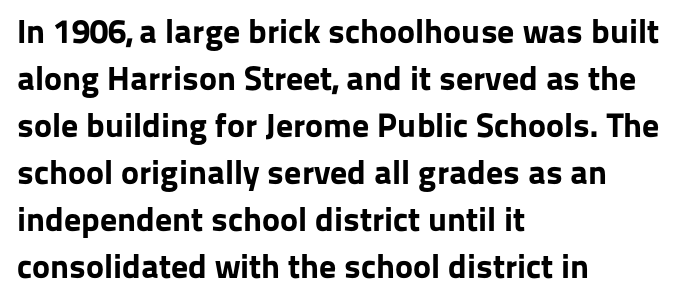
{"serif": "no", "italic": "no", "bold": "yes", "weight": "bold", "width": "normal", "stroke_contrast": "low", "x_height": "medium", "monospaced": "no", "underline": "no", "align": "left", "line_spacing": "normal", "line_spacing_ratio": 1.38, "letter_spacing": "normal", "letter_spacing_em": 0.0, "glyph_px": 34}
